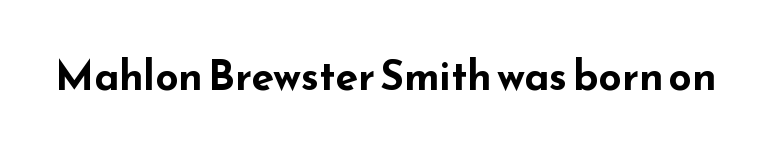
Caption: standard tracking, unaltered. Stroke thickness is high; the sample reads as a true bold. Descender tails drop into unmarked territory. A sans-serif font was chosen for this passage. Vertical strokes here are truly vertical.
